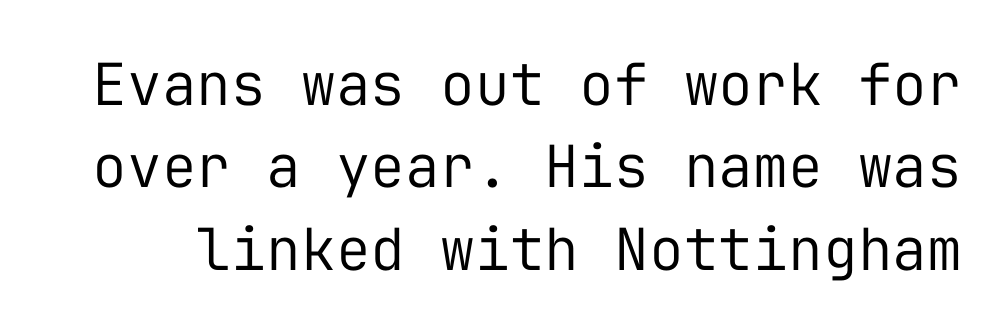
Between one letter and the next there's only the usual sliver of space. Bare-footed words on every line. The glyphs in this specimen are sans serif. Is this a fixed-width face? Yes — each glyph sits in an identical cell. Characters remain perfectly vertical along every line.
